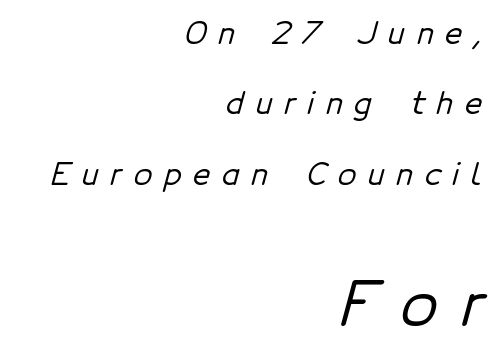
{"serif": "no", "width": "normal", "stroke_contrast": "low", "x_height": "medium", "monospaced": "no", "underline": "no", "align": "right", "line_spacing": "loose", "line_spacing_ratio": 2.35, "letter_spacing": "wide", "letter_spacing_em": 0.39, "larger_block": "second", "size_ratio": 2.0, "glyph_px": 60}
